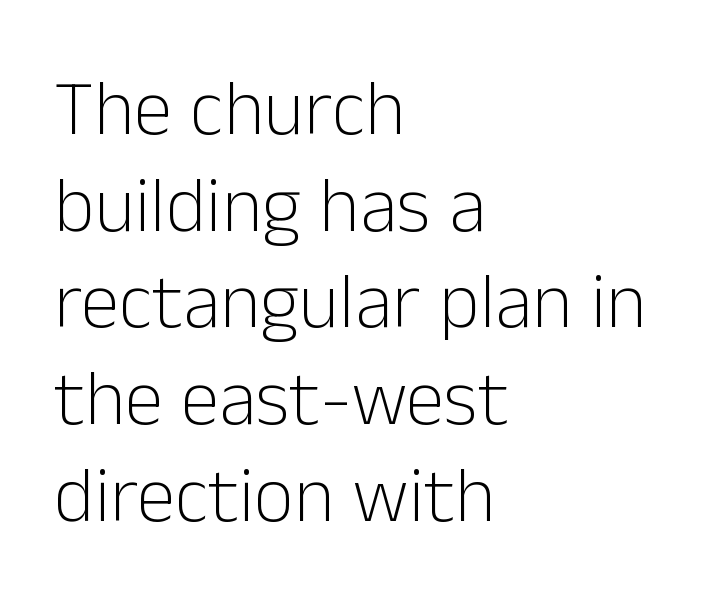
Q: Is the text bold? A: No.
Q: Is the text italic (slanted)? A: No, it is upright.
Q: Is the typeface a serif or a sans-serif typeface? A: Sans-serif.
Q: Is the text underlined? A: No.
Q: How is the paragraph aligned? A: Left-aligned.
Q: Is the spacing between letters normal or unusually wide? A: Normal.
Q: Width (condensed, normal, or wide)? A: Normal.
Q: Stroke contrast? A: Low.
Q: x-height? A: Medium.
Q: Monospaced? A: No.
